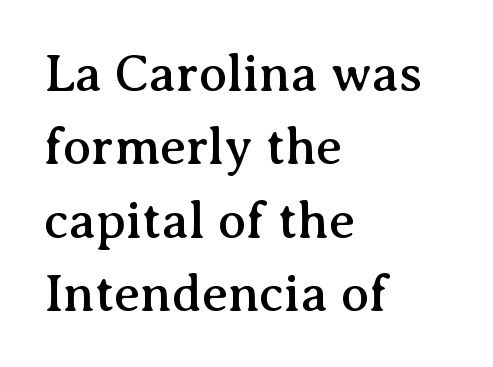
Q: Is the text italic (slanted)? A: No, it is upright.
Q: Is the typeface a serif or a sans-serif typeface? A: Serif.
Q: Is the text underlined? A: No.
Q: How is the paragraph aligned? A: Left-aligned.
Q: Is the spacing between letters normal or unusually wide? A: Normal.
Q: Is the spacing between lines tight, normal or loose? A: Normal.
Q: Width (condensed, normal, or wide)? A: Normal.
Q: Stroke contrast? A: Medium.
Q: x-height? A: Medium.
Q: Monospaced? A: No.
